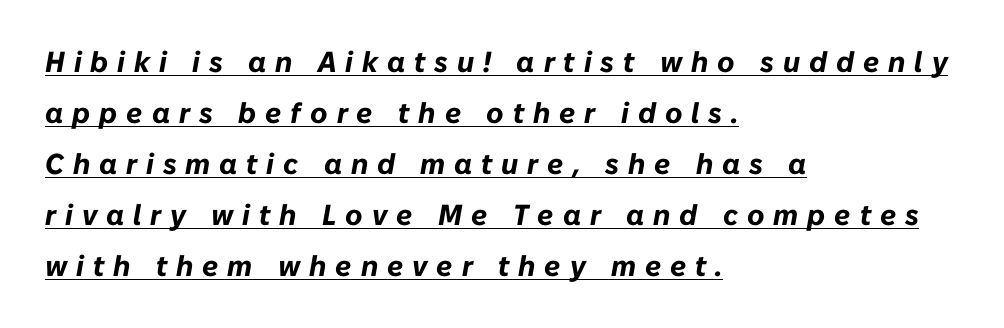
The image shows 29 px bold type, italic (leaning right); set left-aligned, line spacing 1.76x, unusually wide letter spacing (+0.31 em), underlined; low stroke contrast and a medium x-height.
